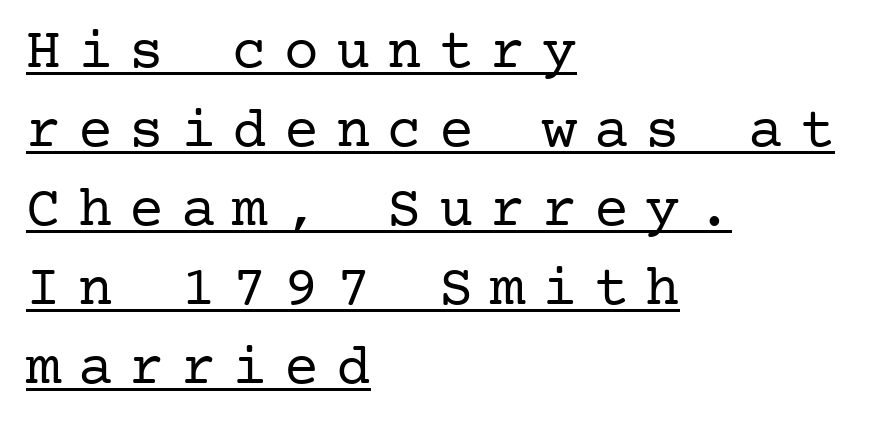
If you drew a line through each stem, it would be perfectly vertical. These lines stack with their left ends in a neat column. The designer left line spacing at the default. Stem width sits at or under what a default text font uses.
